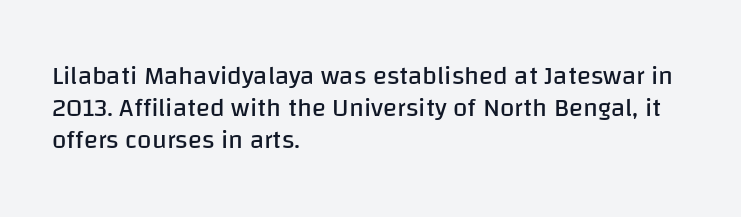
Q: Is the text bold? A: No.
Q: Is the text italic (slanted)? A: No, it is upright.
Q: Is the text underlined? A: No.
Q: How is the paragraph aligned? A: Left-aligned.
Q: Is the spacing between letters normal or unusually wide? A: Normal.
